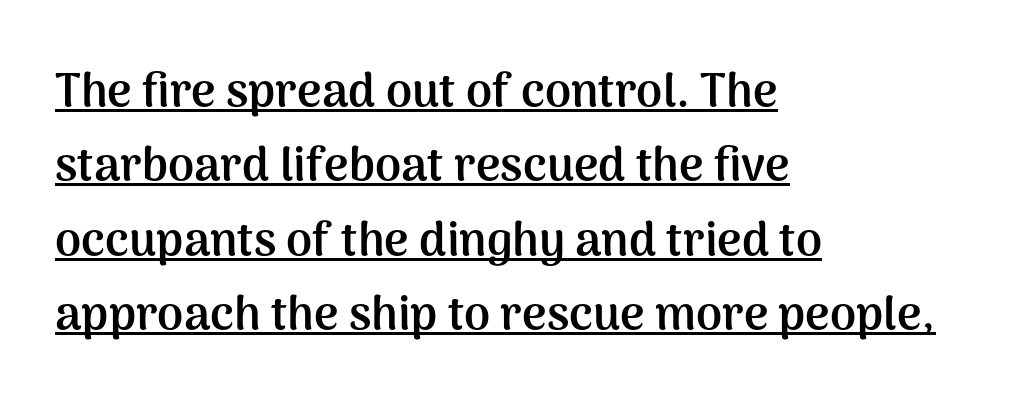
Underline: present. Notice how the passage keeps a crisp vertical edge on the left only. The letters sit at their default tracking, neither squeezed nor spread. The sample has been set heavy, in full bold. A typesetter would call this proportional, since set widths differ per character.
